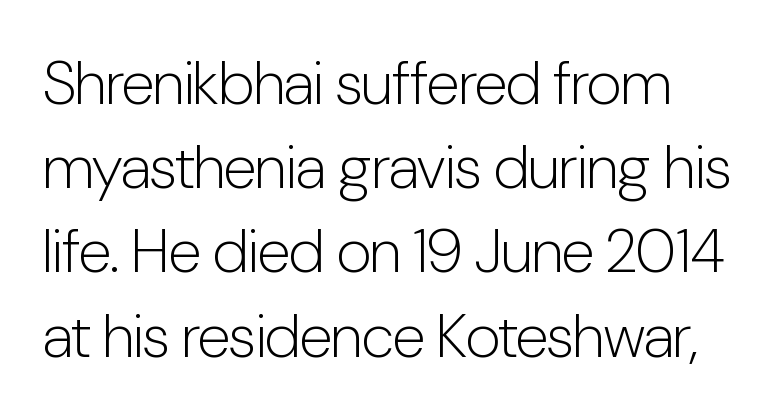
Q: Is the text bold? A: No.
Q: Is the text italic (slanted)? A: No, it is upright.
Q: Is the typeface a serif or a sans-serif typeface? A: Sans-serif.
Q: Is the text underlined? A: No.
Q: Is the spacing between letters normal or unusually wide? A: Normal.
Q: Is the spacing between lines tight, normal or loose? A: Normal.
Q: Width (condensed, normal, or wide)? A: Condensed.
Q: Stroke contrast? A: Low.
Q: x-height? A: Medium.
Q: Monospaced? A: No.
